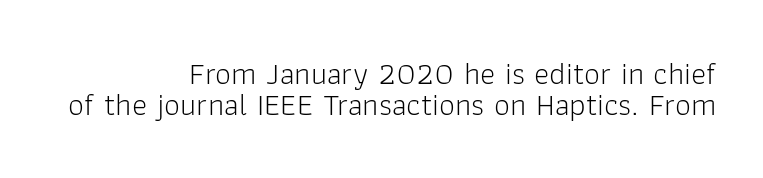
The rendering uses a small line-height, squeezing the rows. Do the characters align in a grid? No, the font is proportional. A typesetter would mark this as roman, not italic. The weight would be labelled regular, book, light, or lighter still. Teacher's note: observe the even right margin — that is flush-right alignment.
